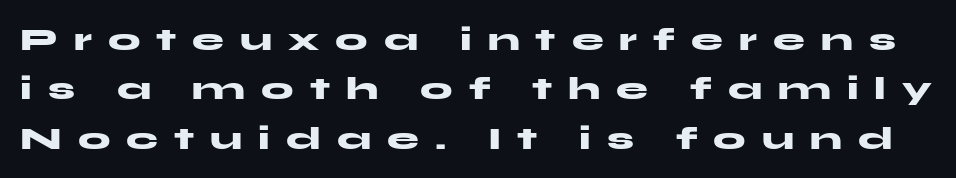
The rendering uses a bold face; every stroke is thick and dark. Here the designer chose a conventional face with non-uniform glyph widths. Serifs: no, the terminals of the letterforms are clean. Loose tracking; the words dissolve into strings of separated letters. If you measured baseline to baseline, you'd find a middling distance.
